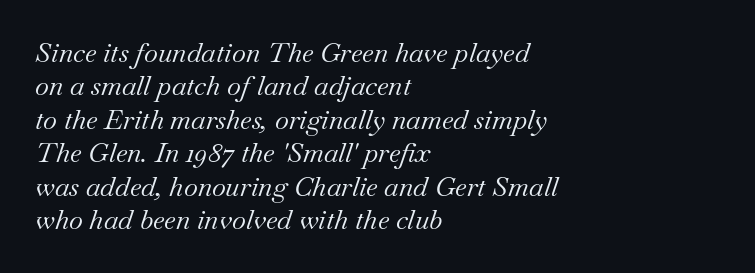
The image shows 27 px text type, italic (leaning right); set left-aligned, line spacing 1.24x, normal letter spacing, not underlined.
